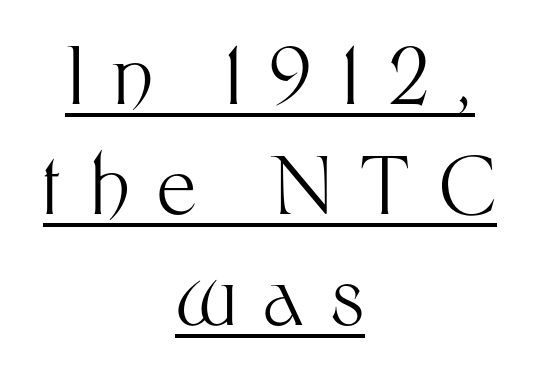
The typesetter has applied underlining to the passage shown. Short and long lines alike share a common midpoint. Note the varied advance widths — an 'i' is clearly narrower than an 'm'. The block of text has a typical density, with ordinary space between rows. What kind of face is this? One without serifs — a sans. Vertical stems look standard width or narrower in stroke.
